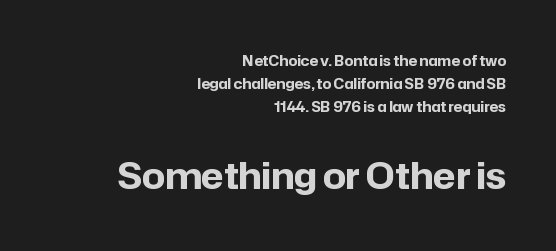
A clean baseline with only descenders dipping below it. Posture: upright roman. The composition opens small and finishes big. Default kerning and tracking; the words read as compact shapes. You can tell from the bare stems that sans-serif type was used. This sample has the flowing, uneven cadence of proportional lettering.
